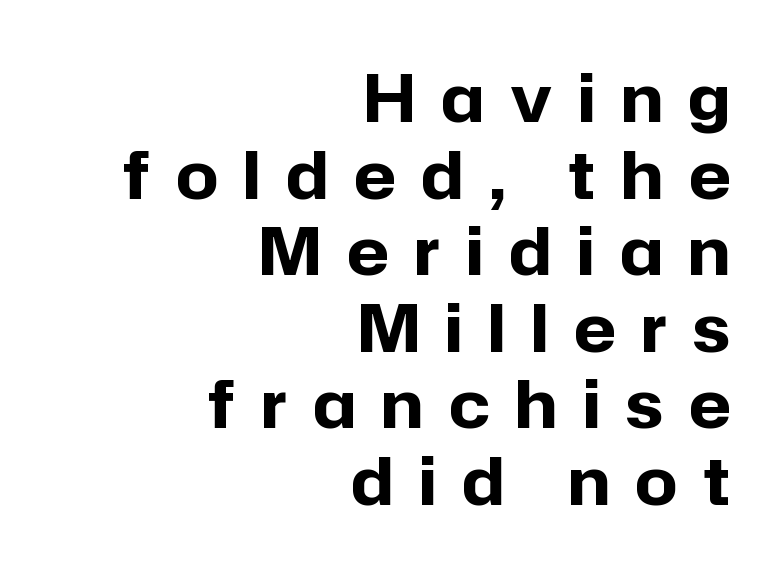
{"serif": "no", "italic": "no", "bold": "yes", "weight": "bold", "width": "normal", "stroke_contrast": "low", "x_height": "medium", "monospaced": "no", "underline": "no", "align": "right", "line_spacing_ratio": 1.16, "letter_spacing": "wide", "letter_spacing_em": 0.39, "glyph_px": 66}
